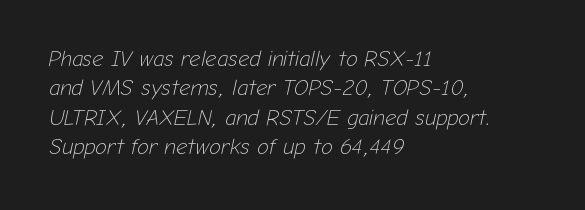
Q: Is the text bold? A: No.
Q: Is the text italic (slanted)? A: Yes, it leans right by about 12 degrees.
Q: Is the text underlined? A: No.
Q: How is the paragraph aligned? A: Left-aligned.
Q: Is the spacing between letters normal or unusually wide? A: Normal.
Q: Is the spacing between lines tight, normal or loose? A: Normal.
